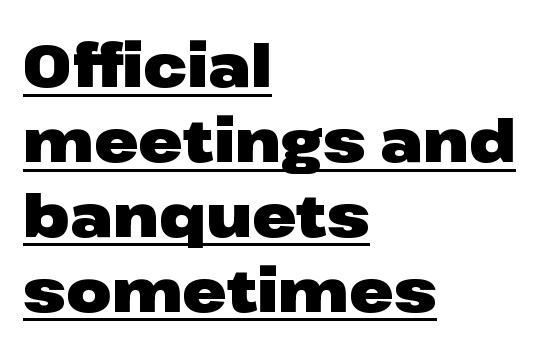
{"serif": "no", "italic": "no", "bold": "yes", "weight": "heavy", "width": "wide", "stroke_contrast": "low", "x_height": "medium", "monospaced": "no", "underline": "yes", "align": "left", "line_spacing": "normal", "line_spacing_ratio": 1.27, "letter_spacing": "normal", "letter_spacing_em": 0.0, "glyph_px": 59}
